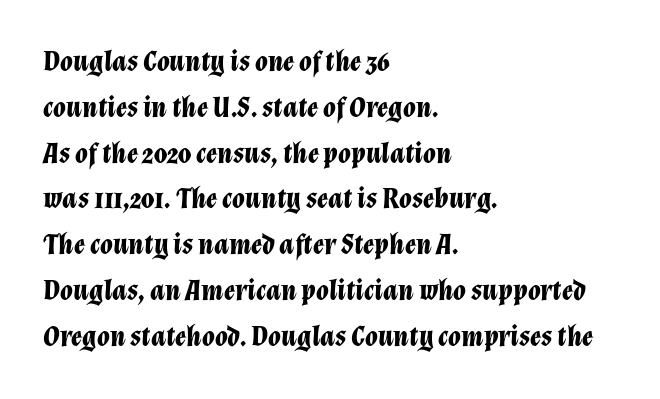
{"italic": "yes", "lean": "right", "slant_degrees": 12, "bold": "yes", "weight": "bold", "width": "normal", "stroke_contrast": "low", "x_height": "medium", "monospaced": "no", "underline": "no", "align": "left", "line_spacing": "normal", "line_spacing_ratio": 1.58, "letter_spacing": "normal", "letter_spacing_em": 0.0, "glyph_px": 29}
